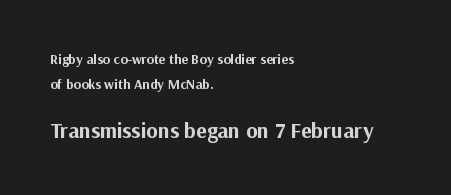
{"italic": "no", "bold": "yes", "underline": "no", "align": "left", "line_spacing_ratio": 1.77, "letter_spacing": "normal", "letter_spacing_em": 0.0, "larger_block": "second", "size_ratio": 1.57, "glyph_px": 22}
